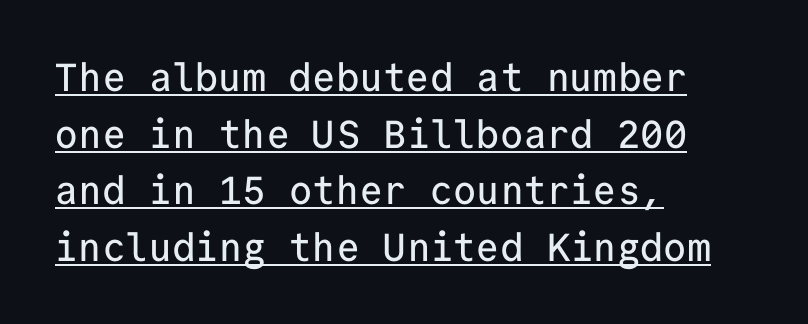
The image shows 39 px sans-serif type, upright, monospaced; set left-aligned, normal line spacing (1.45x), normal letter spacing, underlined; low stroke contrast and a medium x-height.
